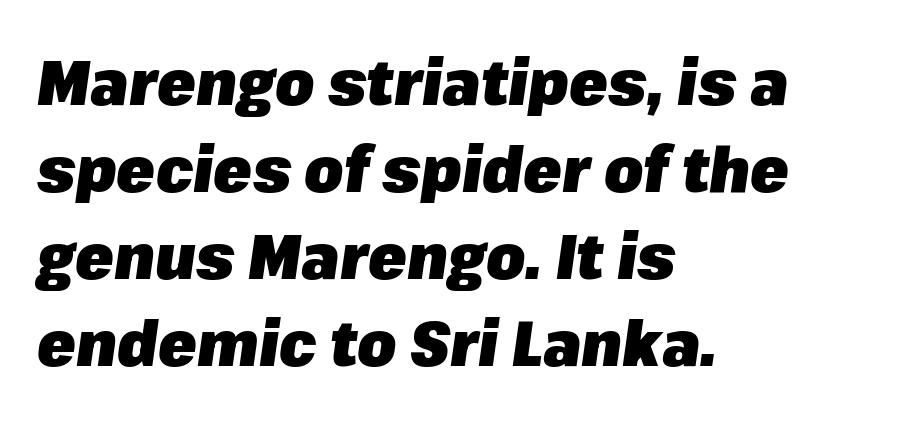
{"italic": "yes", "lean": "right", "slant_degrees": 8, "bold": "yes", "weight": "heavy", "width": "normal", "stroke_contrast": "low", "x_height": "medium", "monospaced": "no", "underline": "no", "align": "left", "line_spacing": "normal", "line_spacing_ratio": 1.38, "letter_spacing": "normal", "letter_spacing_em": 0.0, "glyph_px": 63}
